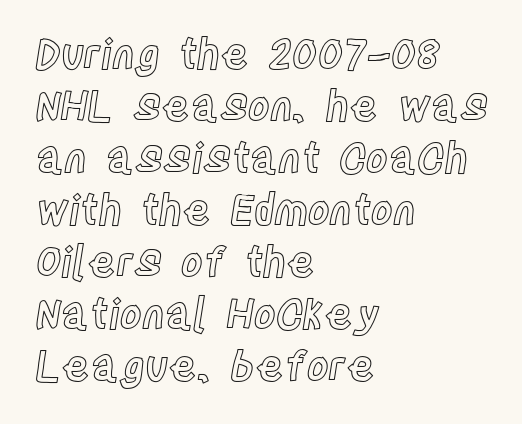
The area under the type is left untouched. Leftover space on each line is placed entirely after the last word. Do the characters align in a grid? No, the font is proportional. Caption: standard tracking, unaltered.
